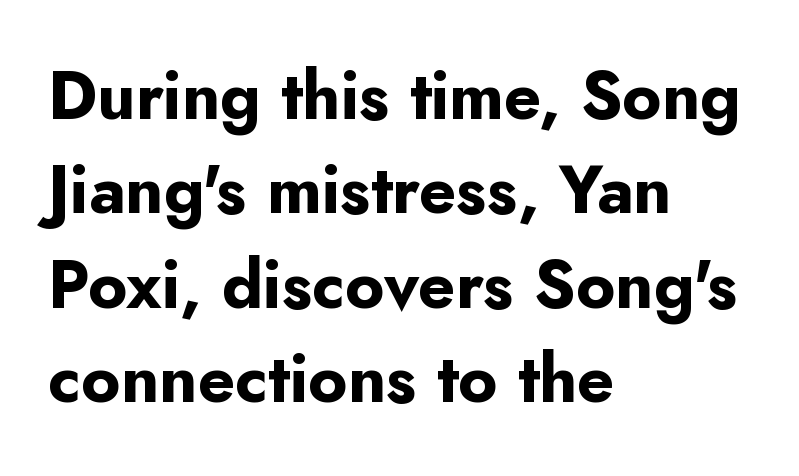
{"serif": "no", "italic": "no", "bold": "yes", "weight": "bold", "width": "normal", "stroke_contrast": "low", "x_height": "small", "monospaced": "no", "underline": "no", "align": "left", "line_spacing": "normal", "line_spacing_ratio": 1.41, "letter_spacing": "normal", "letter_spacing_em": 0.0, "glyph_px": 67}
